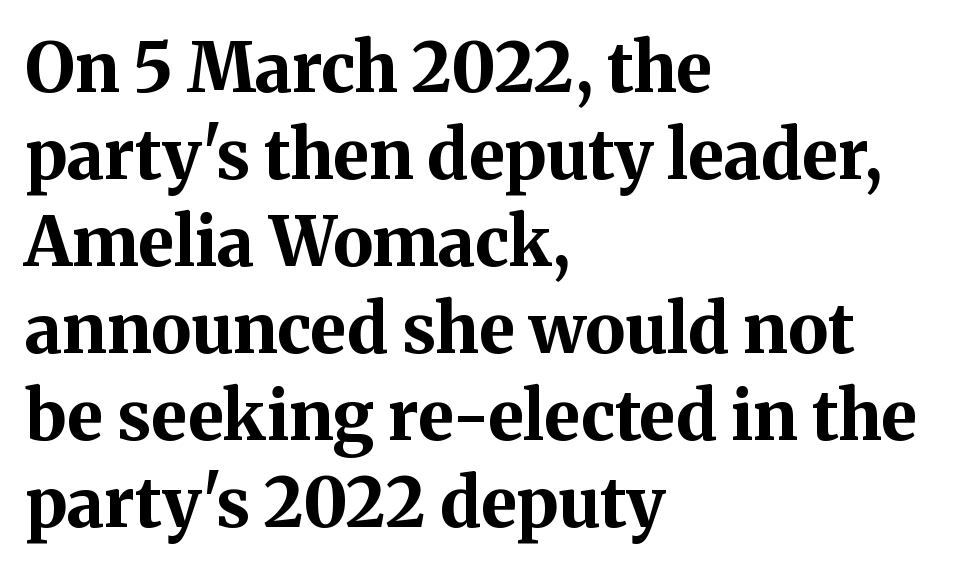
The image shows 68 px bold serif type, upright; set left-aligned, normal line spacing (1.28x), normal letter spacing, not underlined; medium stroke contrast and a medium x-height.
